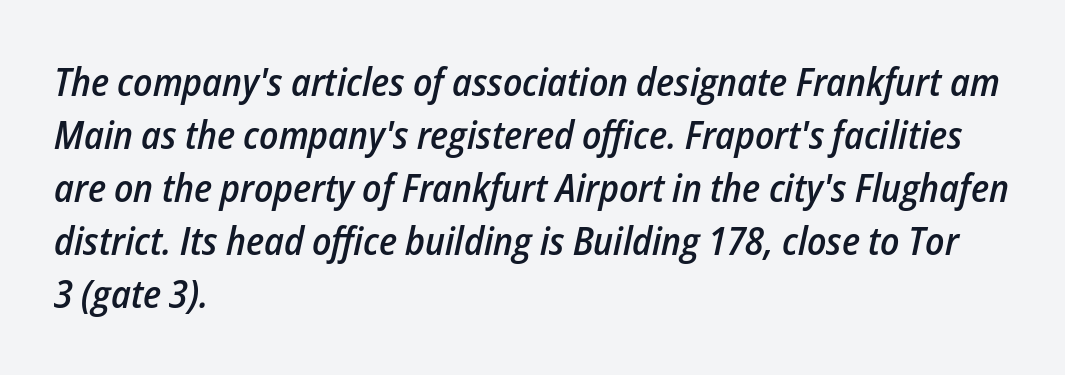
{"italic": "yes", "lean": "right", "slant_degrees": 12, "bold": "semi", "weight": "semibold", "width": "condensed", "stroke_contrast": "low", "x_height": "medium", "monospaced": "no", "underline": "no", "align": "left", "line_spacing": "normal", "line_spacing_ratio": 1.36, "letter_spacing": "normal", "letter_spacing_em": 0.0, "glyph_px": 39}
